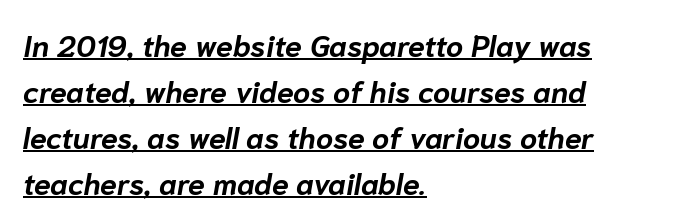
{"italic": "yes", "lean": "right", "slant_degrees": 10, "bold": "yes", "weight": "bold", "width": "normal", "stroke_contrast": "low", "x_height": "medium", "monospaced": "no", "underline": "yes", "align": "left", "line_spacing": "normal", "line_spacing_ratio": 1.53, "letter_spacing": "normal", "letter_spacing_em": 0.0, "glyph_px": 30}
